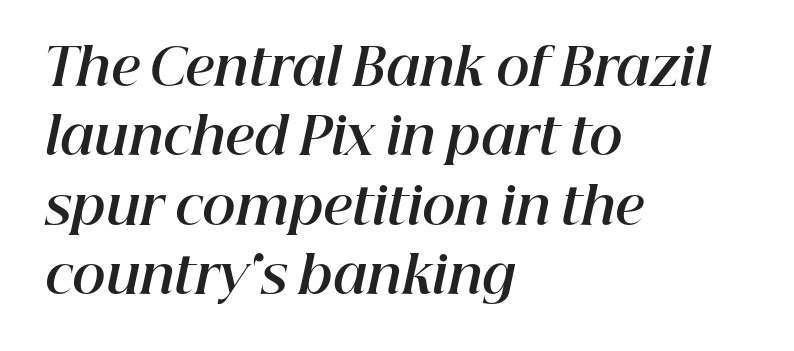
The image shows 51 px bold type, italic (leaning right); set left-aligned, normal line spacing (1.36x), normal letter spacing, not underlined; high stroke contrast and a medium x-height.
